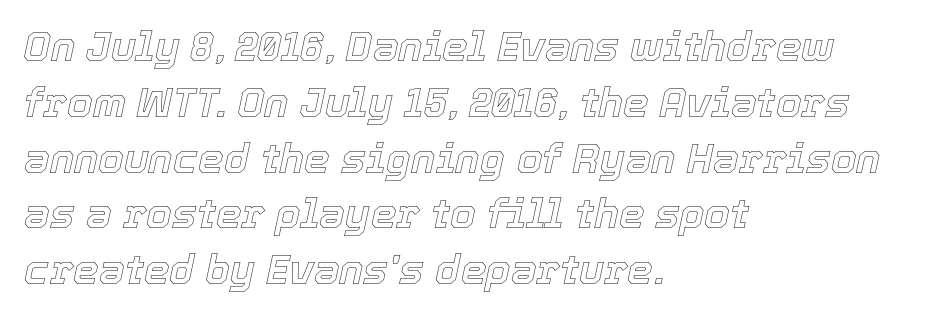
The image shows 41 px text type, italic (leaning right); set left-aligned, normal line spacing (1.36x), normal letter spacing, not underlined; a medium x-height.
